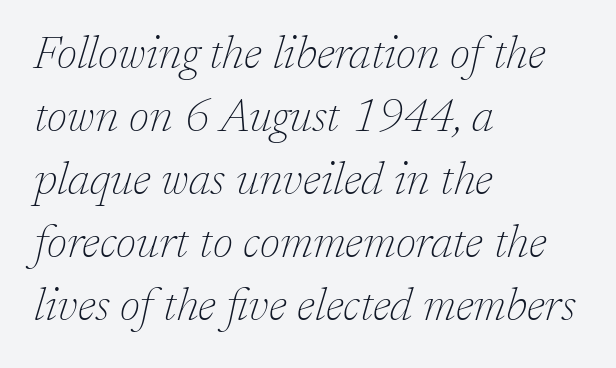
{"serif": "yes", "italic": "yes", "lean": "right", "slant_degrees": 17, "bold": "no", "weight": "thin", "width": "normal", "stroke_contrast": "low", "x_height": "medium", "monospaced": "no", "underline": "no", "align": "left", "line_spacing": "normal", "line_spacing_ratio": 1.37, "letter_spacing": "normal", "letter_spacing_em": 0.0, "glyph_px": 46}
